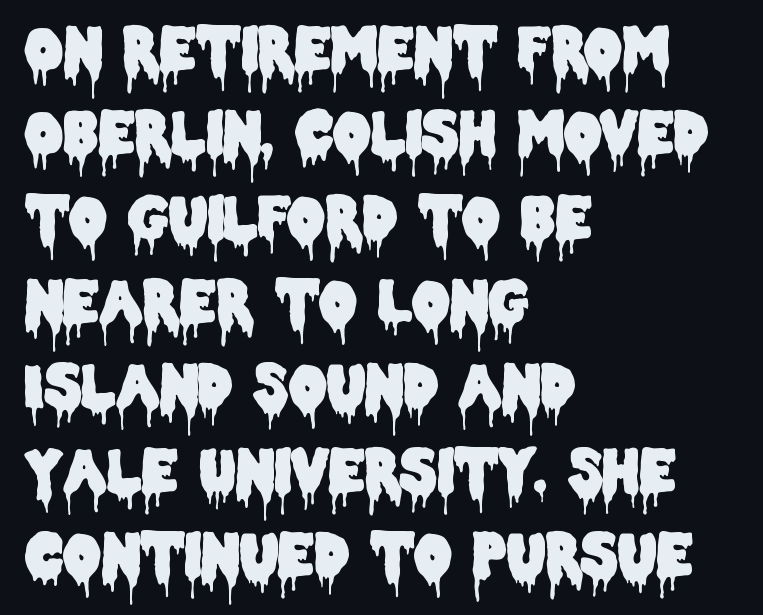
The letters advance in unequal steps, a hallmark of proportional type. Each letter's strokes conclude bluntly, with no projecting serifs. Type without underlining. The passage is arranged the way most books set body copy — flush left.
